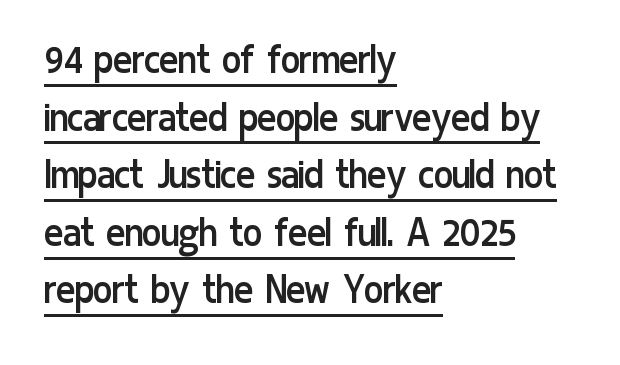
Q: Is the text bold? A: No.
Q: Is the text italic (slanted)? A: No, it is upright.
Q: Is the typeface a serif or a sans-serif typeface? A: Sans-serif.
Q: Is the text underlined? A: Yes.
Q: How is the paragraph aligned? A: Left-aligned.
Q: Is the spacing between letters normal or unusually wide? A: Normal.
Q: Is the spacing between lines tight, normal or loose? A: Normal.
Q: Width (condensed, normal, or wide)? A: Condensed.
Q: Stroke contrast? A: Low.
Q: x-height? A: Medium.
Q: Monospaced? A: No.
